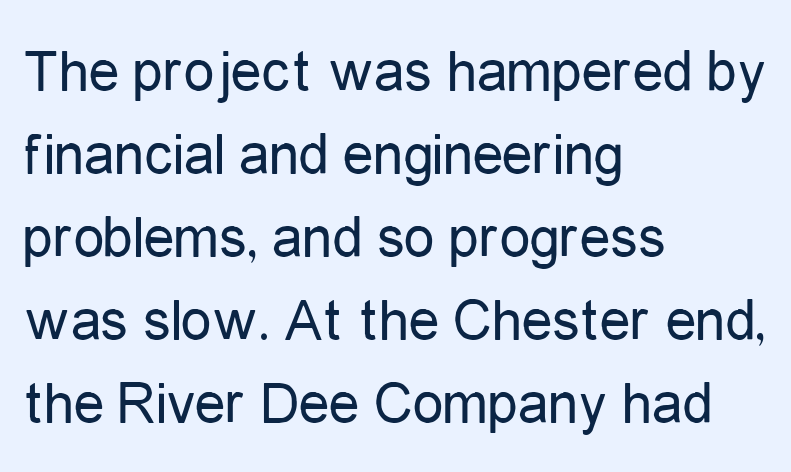
Q: Is the text bold? A: No.
Q: Is the text italic (slanted)? A: No, it is upright.
Q: Is the typeface a serif or a sans-serif typeface? A: Sans-serif.
Q: Is the text underlined? A: No.
Q: How is the paragraph aligned? A: Left-aligned.
Q: Is the spacing between letters normal or unusually wide? A: Normal.
Q: Is the spacing between lines tight, normal or loose? A: Normal.
Q: Width (condensed, normal, or wide)? A: Condensed.
Q: Stroke contrast? A: Low.
Q: x-height? A: Medium.
Q: Monospaced? A: No.
